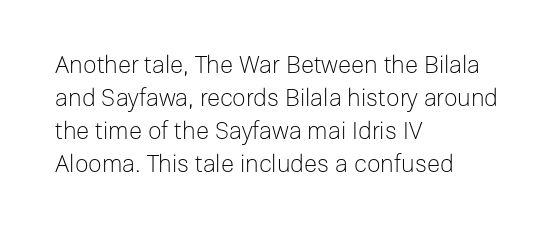
The image shows 24 px text type, upright; set left-aligned, normal line spacing (1.37x), normal letter spacing, not underlined.
